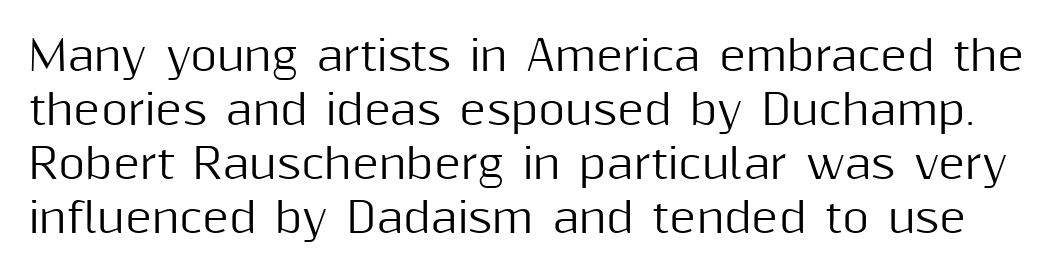
The image shows 41 px sans-serif type, upright; set normal line spacing (1.32x), normal letter spacing, not underlined; medium stroke contrast and a medium x-height.
